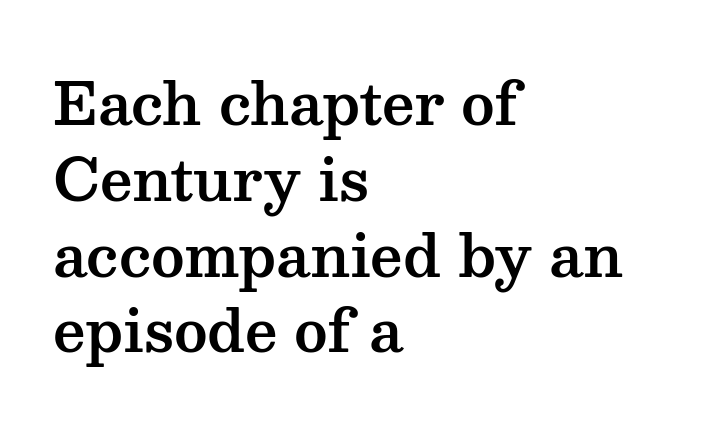
Q: Is the text italic (slanted)? A: No, it is upright.
Q: Is the typeface a serif or a sans-serif typeface? A: Serif.
Q: Is the text underlined? A: No.
Q: How is the paragraph aligned? A: Left-aligned.
Q: Is the spacing between letters normal or unusually wide? A: Normal.
Q: Is the spacing between lines tight, normal or loose? A: Normal.
Q: Width (condensed, normal, or wide)? A: Wide.
Q: Stroke contrast? A: Medium.
Q: x-height? A: Medium.
Q: Monospaced? A: No.
